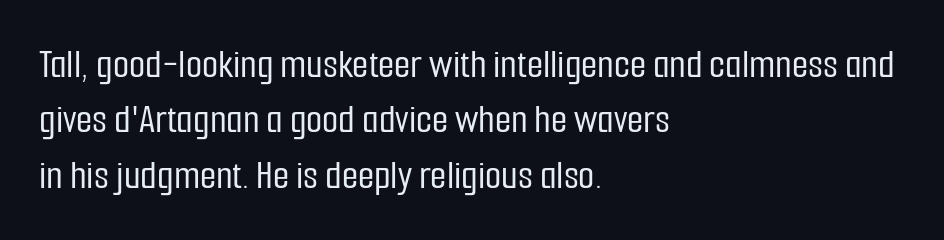
The image shows 42 px condensed sans-serif type, upright; set left-aligned, normal line spacing (1.32x), normal letter spacing, not underlined; low stroke contrast and a medium x-height.
